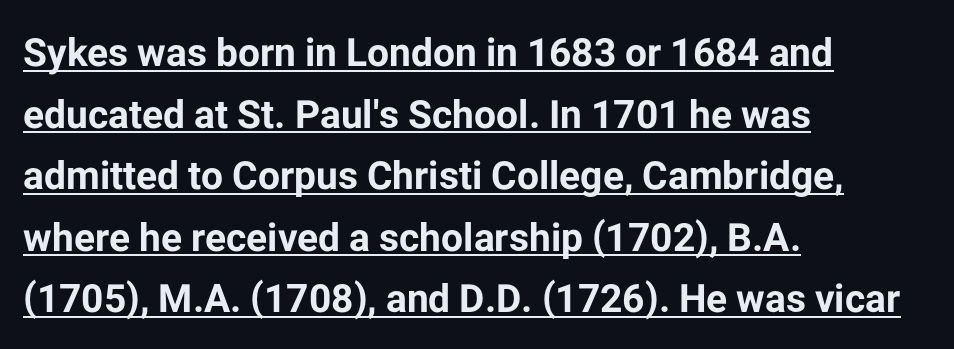
Q: Is the text bold? A: Yes.
Q: Is the text italic (slanted)? A: No, it is upright.
Q: Is the typeface a serif or a sans-serif typeface? A: Sans-serif.
Q: Is the text underlined? A: Yes.
Q: How is the paragraph aligned? A: Left-aligned.
Q: Is the spacing between letters normal or unusually wide? A: Normal.
Q: Is the spacing between lines tight, normal or loose? A: Normal.
Q: Width (condensed, normal, or wide)? A: Normal.
Q: Stroke contrast? A: Low.
Q: x-height? A: Medium.
Q: Monospaced? A: No.
